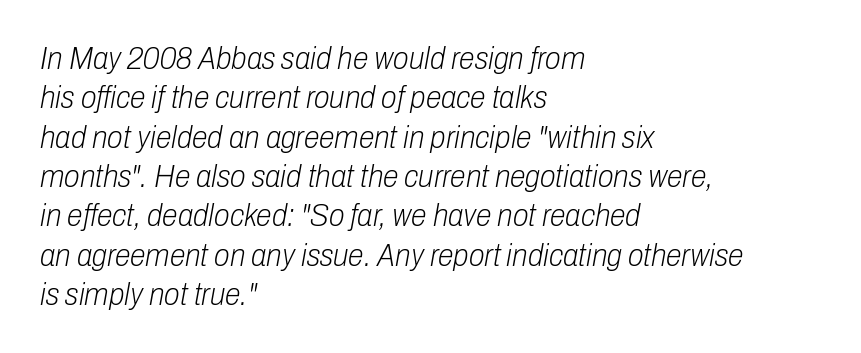
Q: Is the text bold? A: No.
Q: Is the text italic (slanted)? A: Yes, it leans right by about 10 degrees.
Q: Is the text underlined? A: No.
Q: How is the paragraph aligned? A: Left-aligned.
Q: Is the spacing between letters normal or unusually wide? A: Normal.
Q: Width (condensed, normal, or wide)? A: Condensed.
Q: Stroke contrast? A: Low.
Q: x-height? A: Medium.
Q: Monospaced? A: No.
